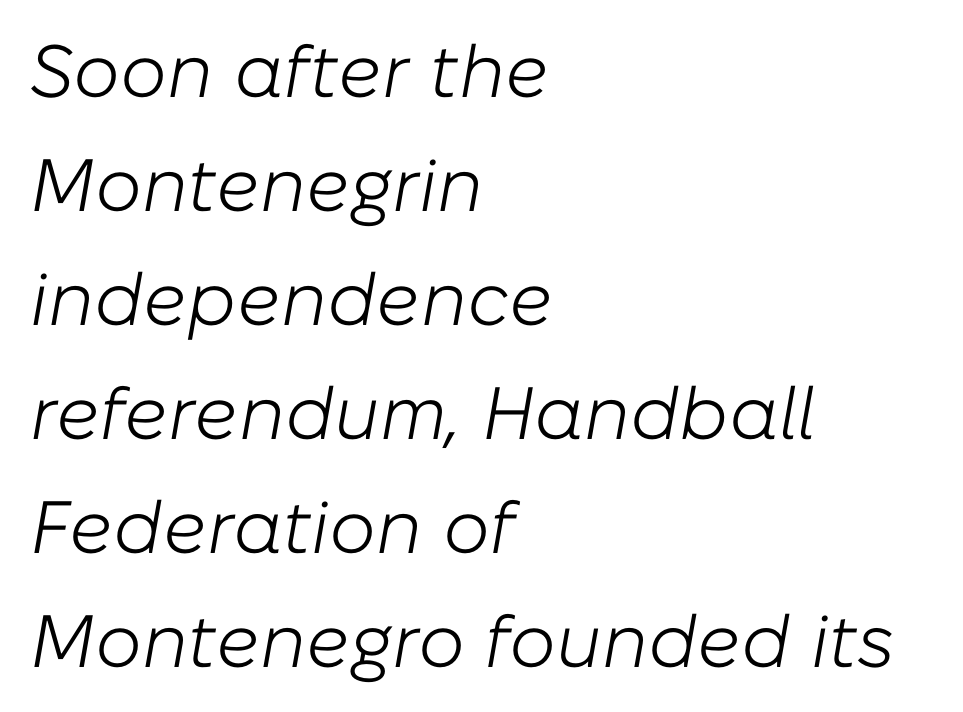
No extra tracking has been applied to these lines. Just letters on the line, the space beneath them empty. Whoever set this chose a conventional vertical rhythm. When letters slant like this, we call the style italic.
